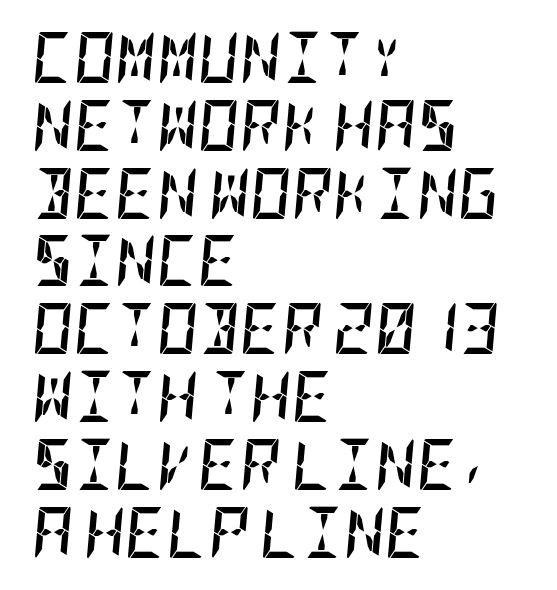
Each row of text sits above clean, open space. Looking at the ascenders, they clearly lean. The setting favours the left margin, as ordinary paragraphs usually do. Standard letterfit; no display-style spreading of the glyphs. Whoever set this chose a conventional vertical rhythm.
